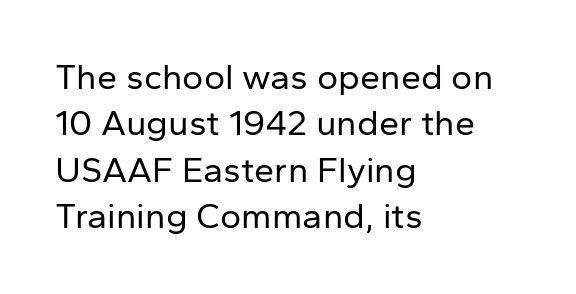
The image shows 36 px regular-weight sans-serif type, upright; set left-aligned, normal line spacing (1.29x), normal letter spacing, not underlined; low stroke contrast and a medium x-height.
